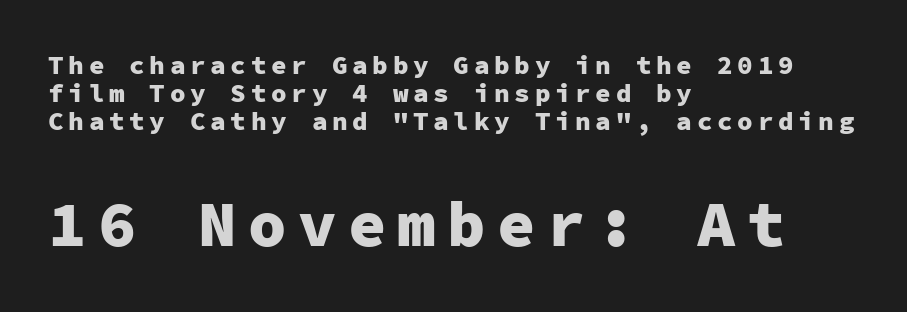
Q: Is the text bold? A: Yes.
Q: Is the text italic (slanted)? A: No, it is upright.
Q: Is the typeface a serif or a sans-serif typeface? A: Sans-serif.
Q: Is the text underlined? A: No.
Q: How is the paragraph aligned? A: Left-aligned.
Q: Is the spacing between lines tight, normal or loose? A: Tight.
Q: Which block of text is set in a larger size, the first (top) or the second (bottom)? A: The second (bottom) one.
Q: Width (condensed, normal, or wide)? A: Normal.
Q: Stroke contrast? A: Low.
Q: x-height? A: Medium.
Q: Monospaced? A: Yes.
